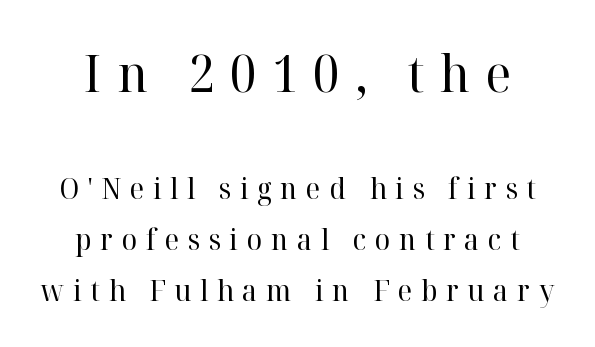
Look at the tracking — it's clearly loosened, letters drifting apart. Designer's note — italics off, roman on. Words float on clear page, feet unadorned. The upper block of text is set noticeably larger than the block beneath it. Note: serifs present on the glyphs. Do the characters align in a grid? No, the font is proportional.
